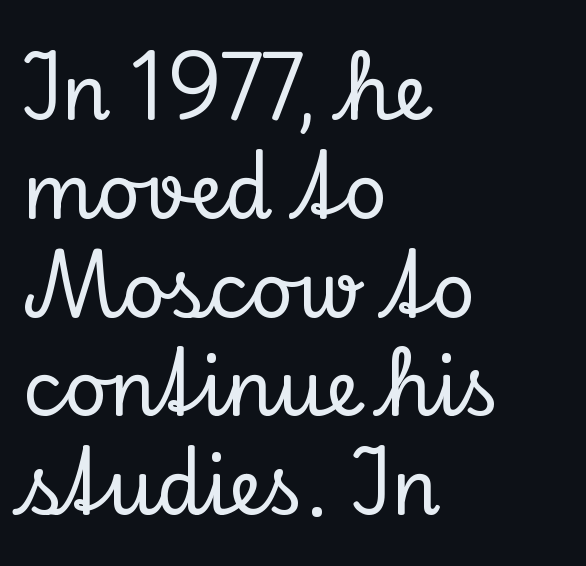
{"italic": "no", "width": "normal", "stroke_contrast": "low", "x_height": "small", "monospaced": "no", "underline": "no", "align": "left", "line_spacing": "normal", "line_spacing_ratio": 1.3, "letter_spacing": "normal", "letter_spacing_em": 0.0, "glyph_px": 76}
